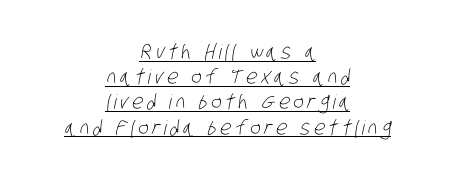
{"bold": "no", "underline": "yes", "align": "center", "line_spacing": "normal", "line_spacing_ratio": 1.26, "glyph_px": 20}
